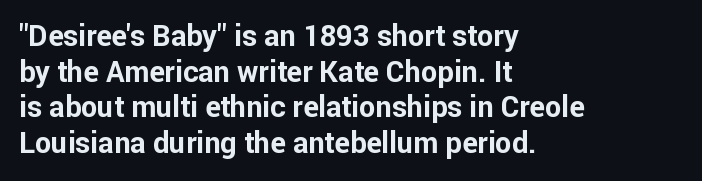
{"serif": "no", "italic": "no", "bold": "yes", "weight": "bold", "width": "normal", "stroke_contrast": "low", "x_height": "medium", "monospaced": "no", "underline": "no", "align": "left", "line_spacing_ratio": 1.23, "letter_spacing": "normal", "letter_spacing_em": 0.0, "glyph_px": 29}
